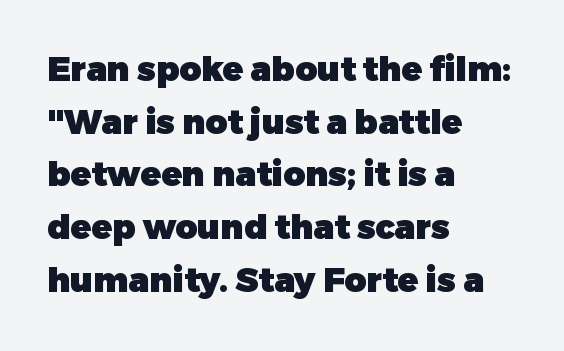
The specimen omits any rule beneath the text block's lines. In terms of letterform style, serifs are entirely absent. Nothing unusual about the tracking: characters are spaced as the font intends. This block has exactly the height ordinary leading produces. The type sits square on the baseline with zero lean. Character widths vary here, with narrow letters taking less room than wide ones.
